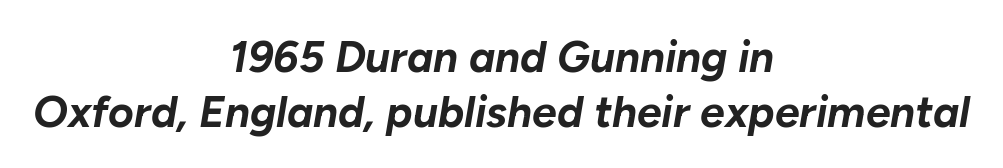
Honestly, there is no underline to notice here at all. The face used here has the dense, thick strokes of a bold. The gaps between neighbouring characters are ordinary and unremarkable. You could not count columns in this text — the font is proportionally spaced. Observe the lean: these are italic letterforms. Teacher's note: observe the equal gaps on both sides — that is centered alignment.
